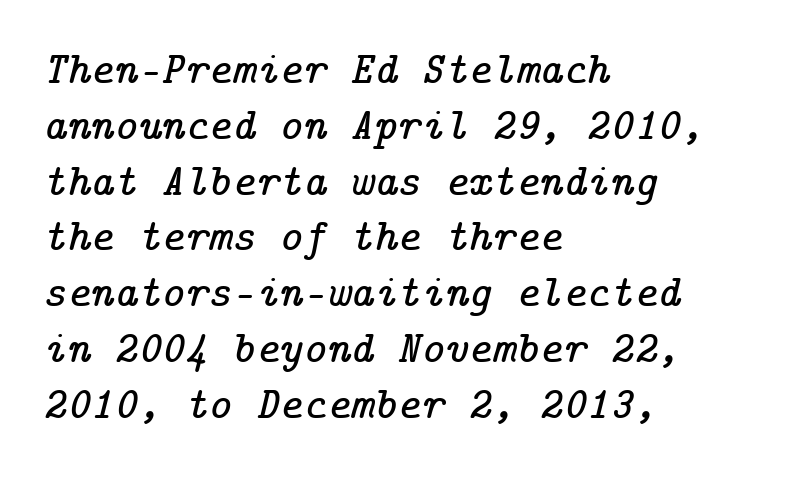
The image shows 45 px serif type, italic (leaning right); set left-aligned, line spacing 1.24x, normal letter spacing, not underlined; low stroke contrast and a medium x-height.
